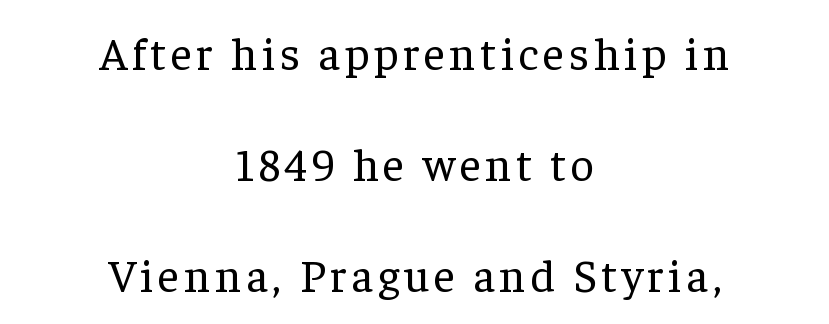
The compositor balanced each line on the midline. This is serif lettering, the kind often seen in printed books. Spacing verdict: proportional, widths tailored to each character. Stems here are at most as thick as an everyday book face.
